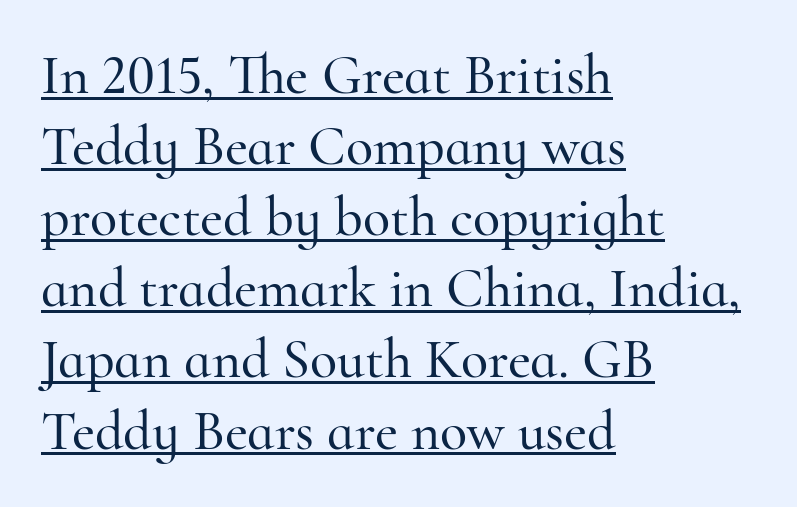
Q: Is the text italic (slanted)? A: No, it is upright.
Q: Is the typeface a serif or a sans-serif typeface? A: Serif.
Q: Is the text underlined? A: Yes.
Q: How is the paragraph aligned? A: Left-aligned.
Q: Is the spacing between letters normal or unusually wide? A: Normal.
Q: Is the spacing between lines tight, normal or loose? A: Normal.
Q: Width (condensed, normal, or wide)? A: Normal.
Q: Stroke contrast? A: High.
Q: x-height? A: Small.
Q: Monospaced? A: No.
